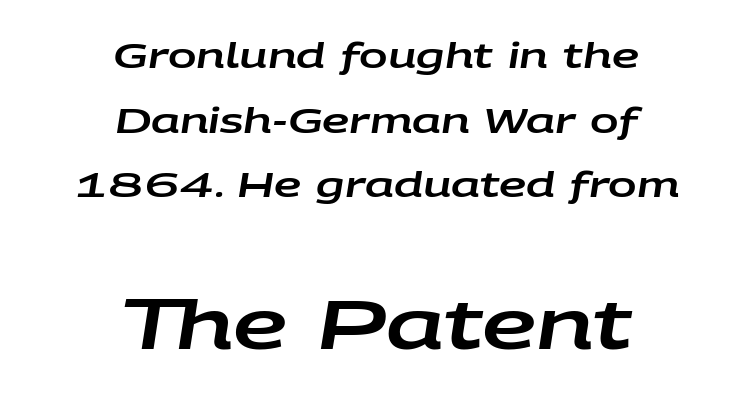
The baseline area is clear. There is no visible air inserted between adjacent glyphs. Do the characters align in a grid? No, the font is proportional. Alignment: centered.
